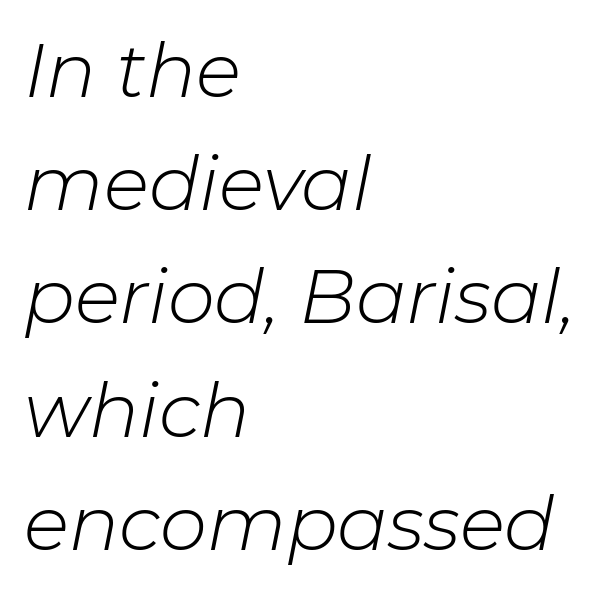
{"italic": "yes", "lean": "right", "slant_degrees": 11, "bold": "no", "weight": "light", "width": "normal", "stroke_contrast": "low", "x_height": "medium", "monospaced": "no", "underline": "no", "align": "left", "line_spacing": "normal", "line_spacing_ratio": 1.51, "letter_spacing": "normal", "letter_spacing_em": 0.0, "glyph_px": 75}
